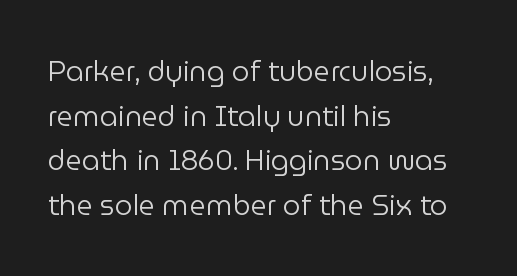
Reading down the column, the eye jumps a familiar distance to each next line. The setting favours the left margin, as ordinary paragraphs usually do. No italicization has been applied; the sample stays upright. Underlining? Definitely not there.
